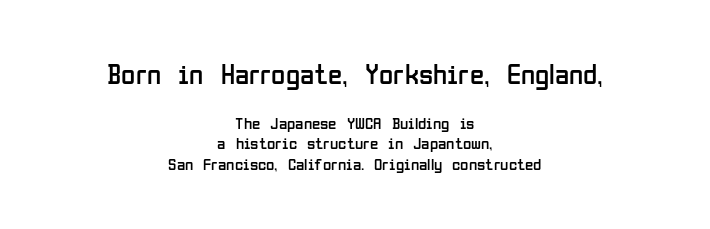
Q: Is the text bold? A: No.
Q: Is the text italic (slanted)? A: No, it is upright.
Q: Is the typeface a serif or a sans-serif typeface? A: Sans-serif.
Q: Is the text underlined? A: No.
Q: How is the paragraph aligned? A: Centered.
Q: Is the spacing between letters normal or unusually wide? A: Normal.
Q: Which block of text is set in a larger size, the first (top) or the second (bottom)? A: The first (top) one.
Q: Width (condensed, normal, or wide)? A: Condensed.
Q: Stroke contrast? A: Low.
Q: x-height? A: Medium.
Q: Monospaced? A: No.
